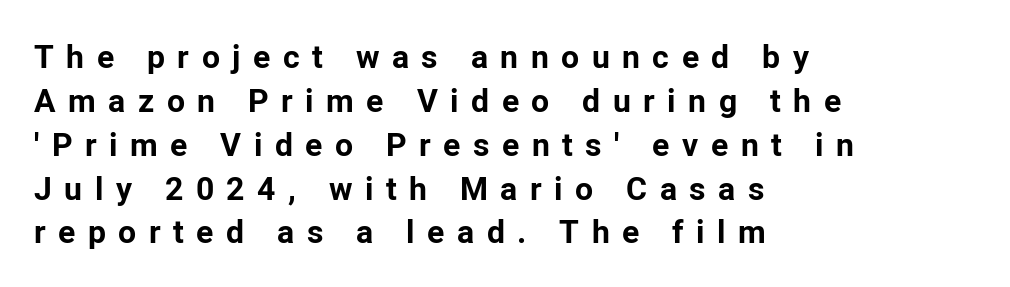
The image shows 32 px bold sans-serif type, upright; set left-aligned, normal line spacing (1.37x), unusually wide letter spacing (+0.39 em), not underlined; low stroke contrast and a medium x-height.
